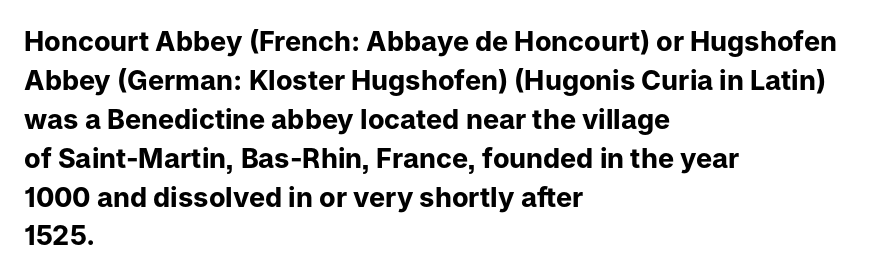
{"italic": "no", "bold": "yes", "underline": "no", "align": "left", "line_spacing": "normal", "line_spacing_ratio": 1.44, "letter_spacing": "normal", "letter_spacing_em": 0.0, "glyph_px": 27}
